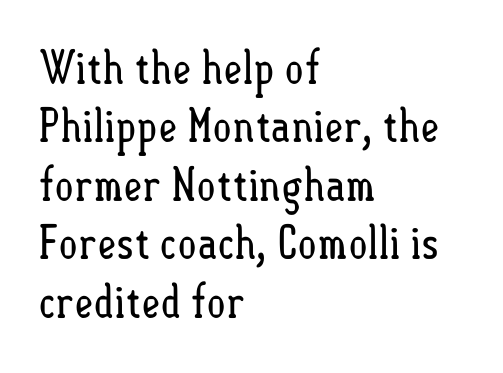
Q: Is the text bold? A: No.
Q: Is the text italic (slanted)? A: No, it is upright.
Q: Is the text underlined? A: No.
Q: How is the paragraph aligned? A: Left-aligned.
Q: Is the spacing between letters normal or unusually wide? A: Normal.
Q: Is the spacing between lines tight, normal or loose? A: Normal.
Q: Width (condensed, normal, or wide)? A: Condensed.
Q: Stroke contrast? A: Low.
Q: x-height? A: Small.
Q: Monospaced? A: No.
